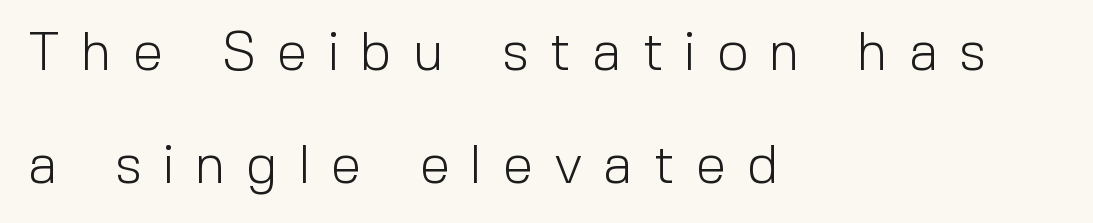
Q: Is the text bold? A: No.
Q: Is the text italic (slanted)? A: No, it is upright.
Q: Is the typeface a serif or a sans-serif typeface? A: Sans-serif.
Q: Is the text underlined? A: No.
Q: How is the paragraph aligned? A: Left-aligned.
Q: Is the spacing between letters normal or unusually wide? A: Unusually wide.
Q: Is the spacing between lines tight, normal or loose? A: Loose.
Q: Width (condensed, normal, or wide)? A: Normal.
Q: x-height? A: Medium.
Q: Monospaced? A: No.
